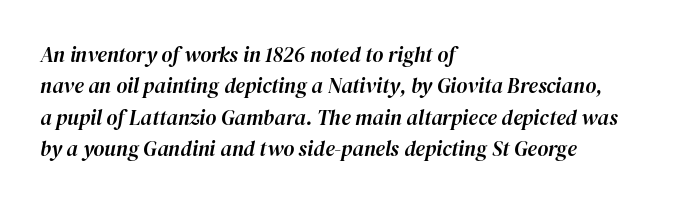
In terms of letterspacing, this is plain default setting. Would a proofreader flag this as italicized? Yes. The paragraph has a hard left edge and a soft right edge. Line spacing here is normal. Descenders are the only things crossing below the line.
